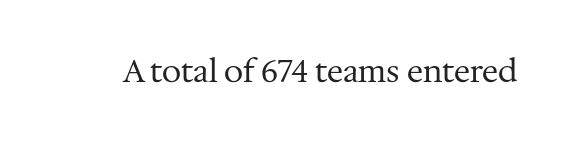
{"serif": "yes", "italic": "no", "bold": "no", "weight": "regular", "width": "normal", "stroke_contrast": "medium", "x_height": "medium", "monospaced": "no", "underline": "no", "letter_spacing": "normal", "letter_spacing_em": 0.0, "glyph_px": 31}
